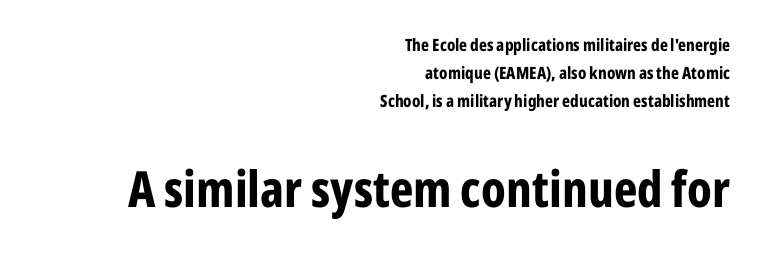
{"serif": "no", "italic": "no", "bold": "yes", "weight": "bold", "width": "condensed", "stroke_contrast": "low", "x_height": "medium", "monospaced": "no", "underline": "no", "align": "right", "line_spacing": "normal", "line_spacing_ratio": 1.66, "letter_spacing": "normal", "letter_spacing_em": 0.0, "larger_block": "second", "size_ratio": 2.94, "glyph_px": 50}
